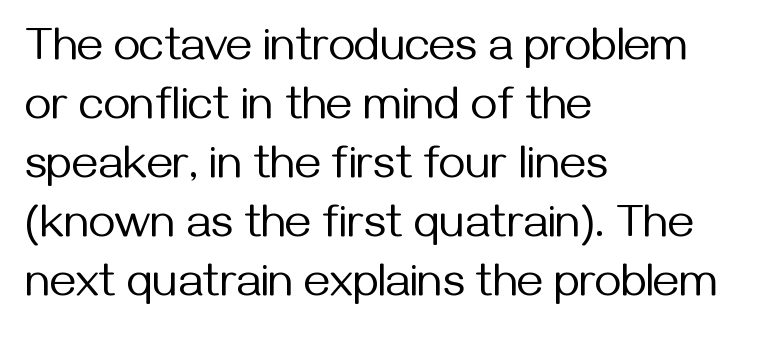
Q: Is the text bold? A: No.
Q: Is the text italic (slanted)? A: No, it is upright.
Q: Is the typeface a serif or a sans-serif typeface? A: Sans-serif.
Q: Is the text underlined? A: No.
Q: How is the paragraph aligned? A: Left-aligned.
Q: Is the spacing between letters normal or unusually wide? A: Normal.
Q: Is the spacing between lines tight, normal or loose? A: Normal.
Q: Width (condensed, normal, or wide)? A: Normal.
Q: Stroke contrast? A: Medium.
Q: x-height? A: Medium.
Q: Monospaced? A: No.
